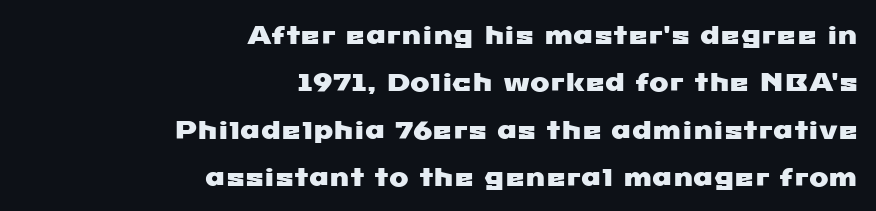
{"underline": "no", "align": "right", "line_spacing_ratio": 1.82, "letter_spacing": "normal", "letter_spacing_em": 0.0, "glyph_px": 26}
